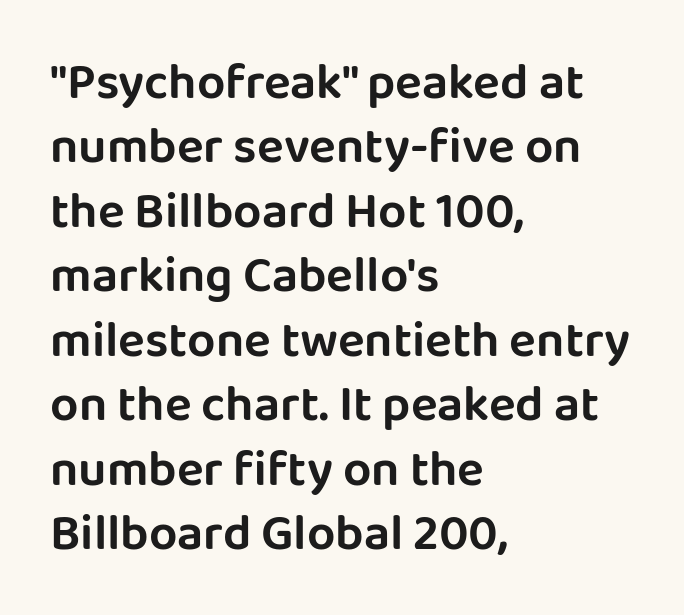
The ragged edge is on the right, which tells us the setting is flush left. Default kerning and tracking; the words read as compact shapes. Here the designer chose a conventional face with non-uniform glyph widths. Descender tails drop into unmarked territory. The letters stand upright; this is a roman face. Quick note: interline space is typical.
